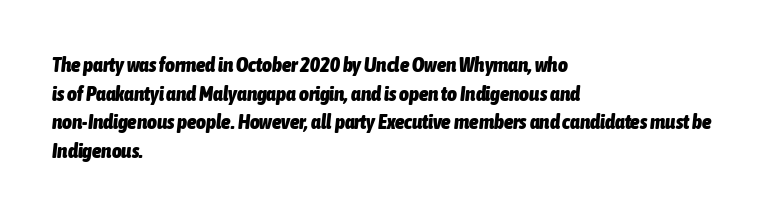
{"italic": "yes", "lean": "right", "slant_degrees": 6, "bold": "yes", "underline": "no", "align": "left", "line_spacing": "normal", "line_spacing_ratio": 1.36, "letter_spacing": "normal", "letter_spacing_em": 0.0, "glyph_px": 21}
